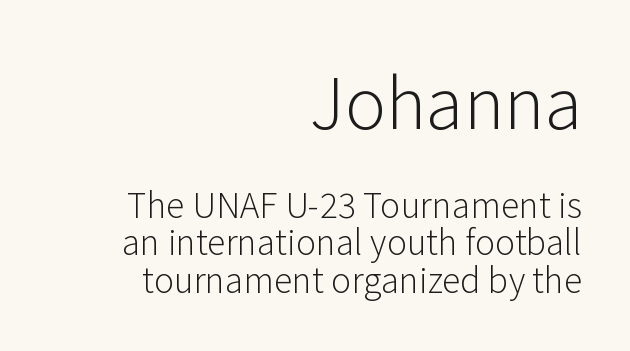
Q: Is the text bold? A: No.
Q: Is the text italic (slanted)? A: No, it is upright.
Q: Is the typeface a serif or a sans-serif typeface? A: Sans-serif.
Q: Is the text underlined? A: No.
Q: How is the paragraph aligned? A: Right-aligned.
Q: Is the spacing between letters normal or unusually wide? A: Normal.
Q: Is the spacing between lines tight, normal or loose? A: Tight.
Q: Which block of text is set in a larger size, the first (top) or the second (bottom)? A: The first (top) one.
Q: Width (condensed, normal, or wide)? A: Normal.
Q: Stroke contrast? A: Low.
Q: x-height? A: Medium.
Q: Monospaced? A: No.
